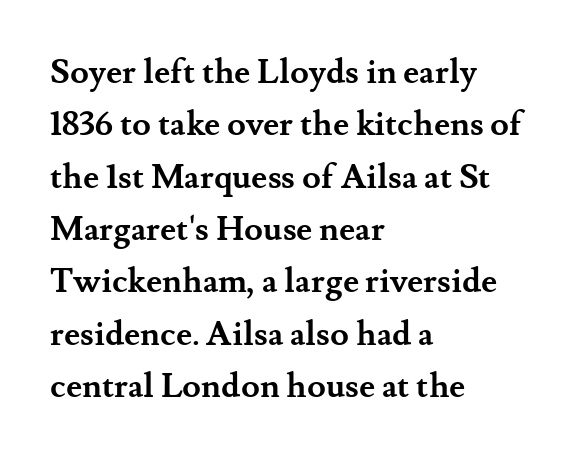
Q: Is the text bold? A: Yes.
Q: Is the text italic (slanted)? A: No, it is upright.
Q: Is the typeface a serif or a sans-serif typeface? A: Serif.
Q: Is the text underlined? A: No.
Q: How is the paragraph aligned? A: Left-aligned.
Q: Is the spacing between letters normal or unusually wide? A: Normal.
Q: Is the spacing between lines tight, normal or loose? A: Normal.
Q: Width (condensed, normal, or wide)? A: Normal.
Q: Stroke contrast? A: Medium.
Q: x-height? A: Small.
Q: Monospaced? A: No.
